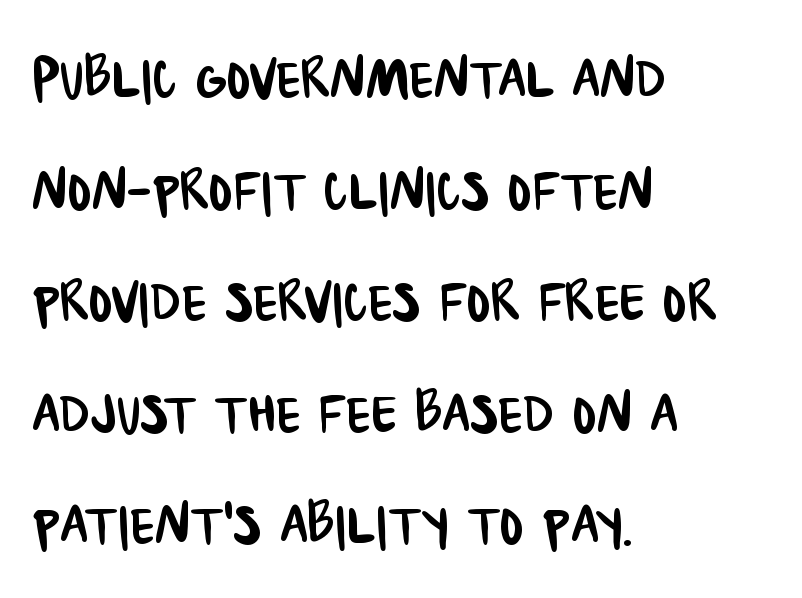
The image shows 72 px condensed sans-serif type; set left-aligned, normal line spacing (1.55x), normal letter spacing, not underlined; low stroke contrast and a large x-height.
